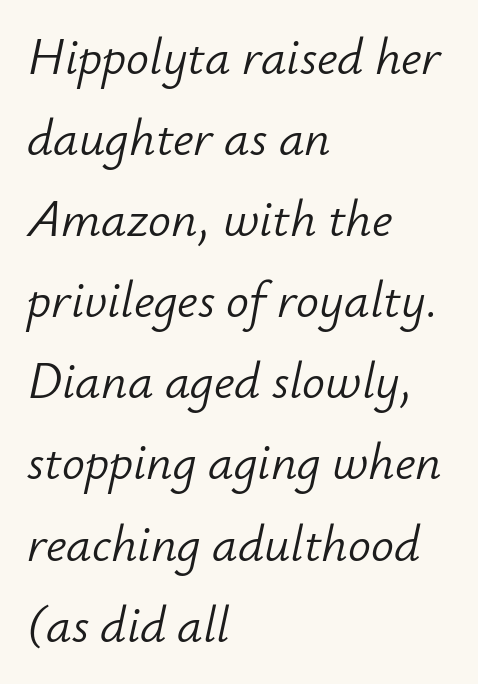
The image shows 51 px light type, italic (leaning right); set left-aligned, normal line spacing (1.59x), normal letter spacing, not underlined; low stroke contrast and a small x-height.
